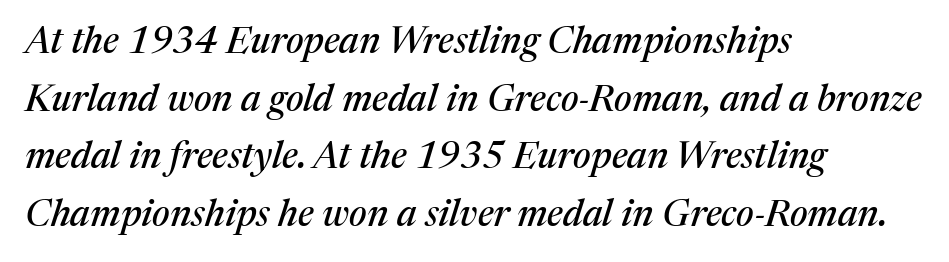
The image shows 37 px serif type, italic (leaning right); set left-aligned, normal line spacing (1.56x), normal letter spacing, not underlined; medium stroke contrast and a medium x-height.
